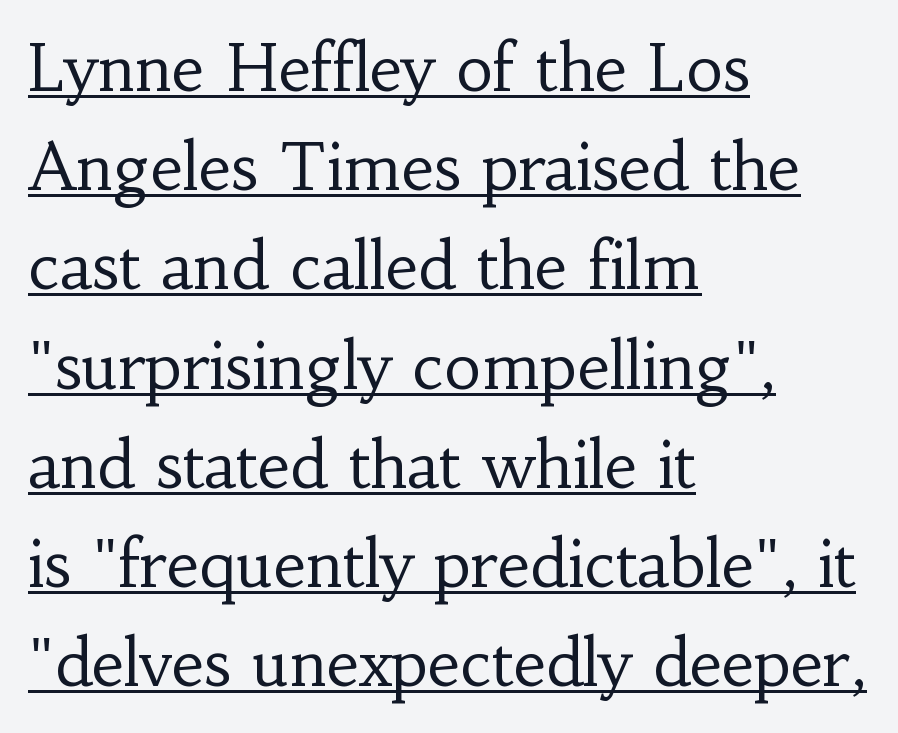
The image shows 64 px regular-weight serif type, upright; set left-aligned, normal line spacing (1.55x), normal letter spacing, underlined; low stroke contrast and a small x-height.
